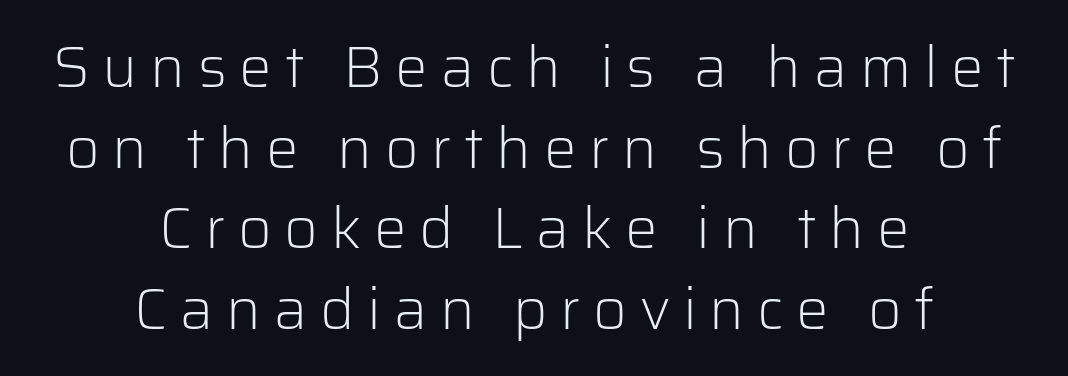
{"serif": "no", "italic": "no", "bold": "no", "weight": "light", "width": "normal", "stroke_contrast": "low", "x_height": "medium", "monospaced": "no", "underline": "no", "align": "center", "line_spacing": "normal", "line_spacing_ratio": 1.39, "letter_spacing": "wide", "letter_spacing_em": 0.22, "glyph_px": 58}
